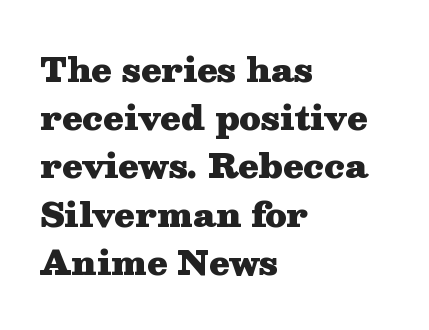
The image shows 33 px heavy, wide serif type, upright; set left-aligned, normal line spacing (1.46x), normal letter spacing, not underlined; medium stroke contrast and a medium x-height.
